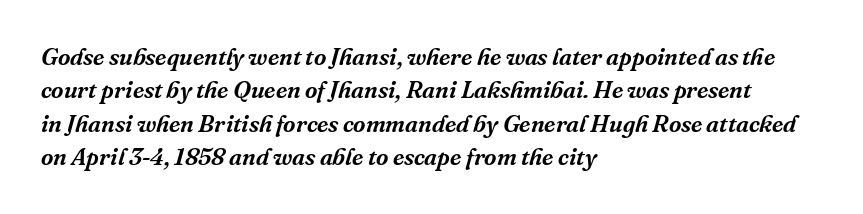
Q: Is the text italic (slanted)? A: Yes, it leans right by about 16 degrees.
Q: Is the text underlined? A: No.
Q: How is the paragraph aligned? A: Left-aligned.
Q: Is the spacing between letters normal or unusually wide? A: Normal.
Q: Is the spacing between lines tight, normal or loose? A: Normal.
